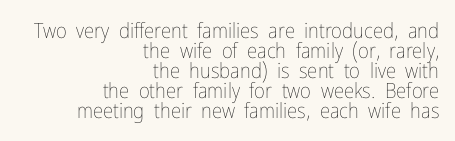
Q: Is the text bold? A: No.
Q: Is the text italic (slanted)? A: No, it is upright.
Q: Is the text underlined? A: No.
Q: How is the paragraph aligned? A: Right-aligned.
Q: Is the spacing between letters normal or unusually wide? A: Normal.
Q: Is the spacing between lines tight, normal or loose? A: Tight.
